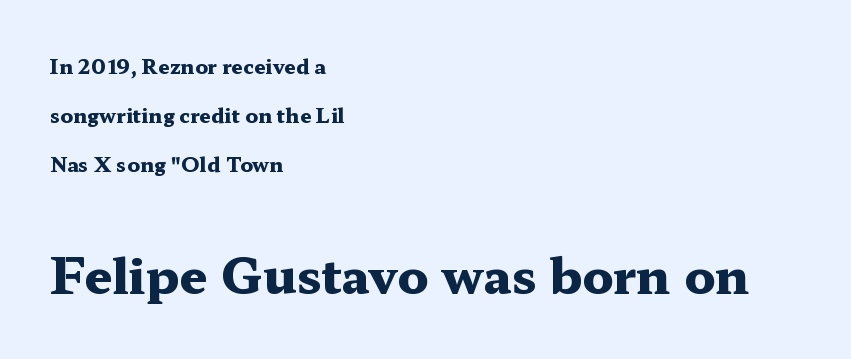
The image shows 49 px heavy, wide serif type, upright; set left-aligned, loose line spacing (2.46x), normal letter spacing, not underlined; the second (bottom) block is 2.45x larger; medium stroke contrast and a medium x-height.
